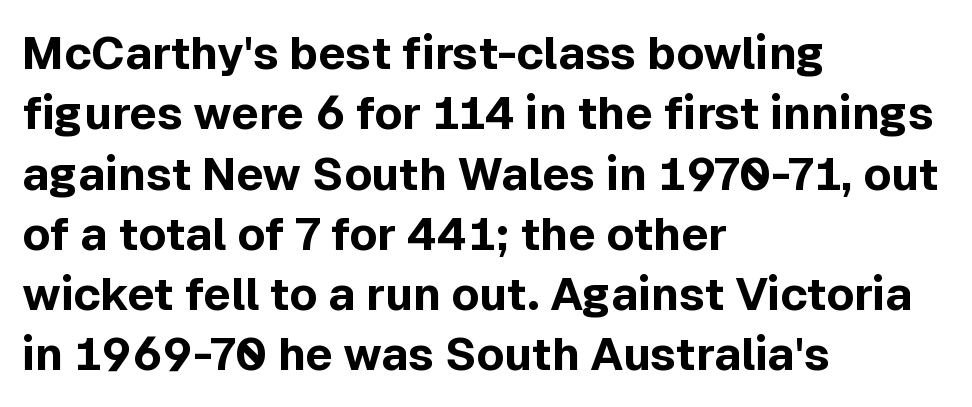
The image shows 46 px bold sans-serif type, upright; set left-aligned, normal line spacing (1.31x), normal letter spacing, not underlined; a medium x-height.
